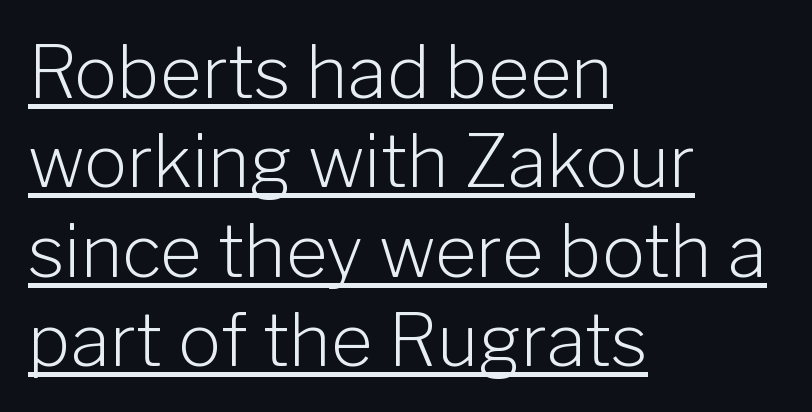
{"serif": "no", "italic": "no", "bold": "no", "weight": "light", "width": "normal", "stroke_contrast": "low", "x_height": "medium", "monospaced": "no", "underline": "yes", "align": "left", "line_spacing_ratio": 1.24, "letter_spacing": "normal", "letter_spacing_em": 0.0, "glyph_px": 72}
